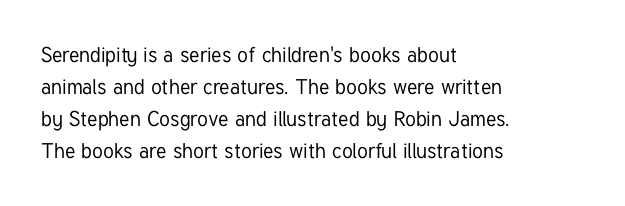
{"italic": "no", "underline": "no", "align": "left", "line_spacing": "normal", "line_spacing_ratio": 1.52, "letter_spacing": "normal", "letter_spacing_em": 0.0, "glyph_px": 21}
